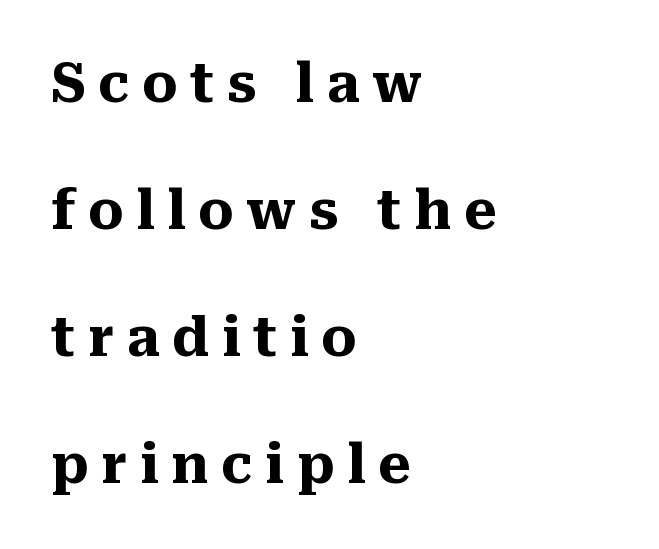
A great deal of white space separates one row of letters from the next. This sample uses an upright cut, with every glyph sitting square on the baseline. Does the type have serifs? Yes, each stem ends in a small foot. The strip under each line holds only bare page. Horizontally, the lines are justified to the leading edge only. Note the varied advance widths — an 'i' is clearly narrower than an 'm'.
